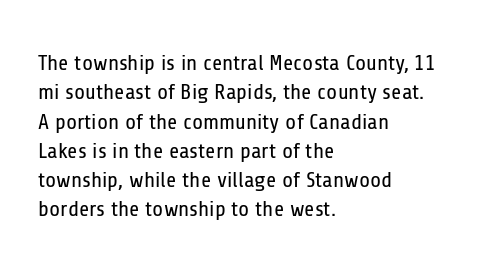
{"italic": "no", "bold": "no", "underline": "no", "align": "left", "line_spacing": "normal", "line_spacing_ratio": 1.33, "letter_spacing": "normal", "letter_spacing_em": 0.0, "glyph_px": 22}
